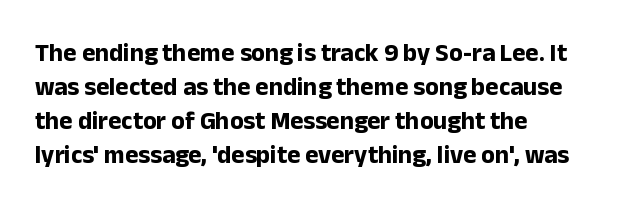
{"italic": "no", "bold": "yes", "underline": "no", "align": "left", "line_spacing": "normal", "line_spacing_ratio": 1.36, "letter_spacing": "normal", "letter_spacing_em": 0.0, "glyph_px": 25}
